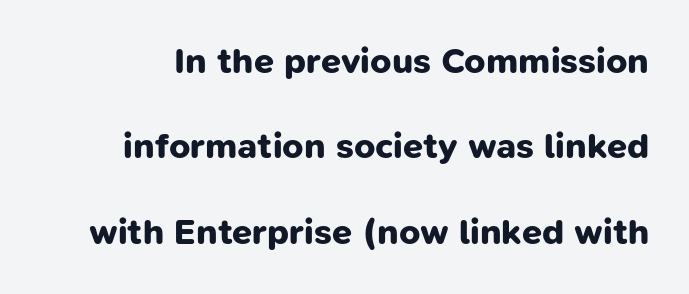
Q: Is the text bold? A: Yes.
Q: Is the typeface a serif or a sans-serif typeface? A: Sans-serif.
Q: Is the text underlined? A: No.
Q: Is the spacing between letters normal or unusually wide? A: Normal.
Q: Is the spacing between lines tight, normal or loose? A: Loose.
Q: Width (condensed, normal, or wide)? A: Normal.
Q: Stroke contrast? A: Low.
Q: x-height? A: Medium.
Q: Monospaced? A: No.
